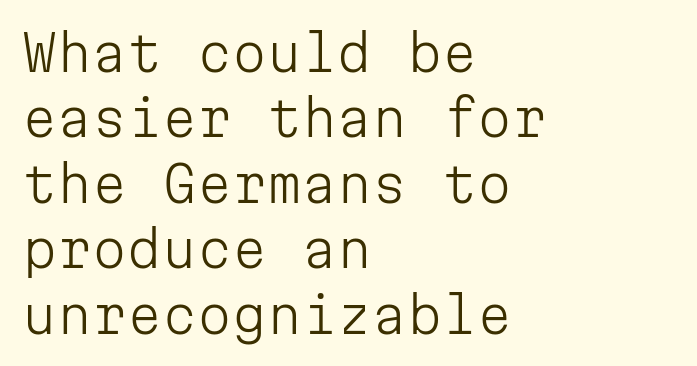
{"serif": "no", "italic": "no", "bold": "no", "weight": "light", "width": "normal", "stroke_contrast": "low", "x_height": "medium", "monospaced": "yes", "underline": "no", "align": "left", "line_spacing": "normal", "line_spacing_ratio": 1.31, "letter_spacing": "normal", "letter_spacing_em": 0.0, "glyph_px": 50}
